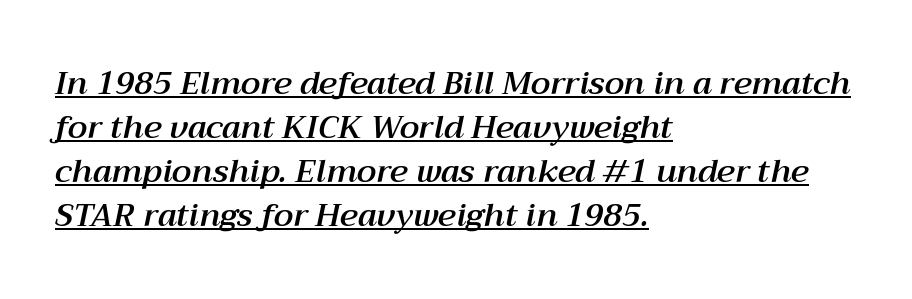
Q: Is the text italic (slanted)? A: Yes, it leans right by about 12 degrees.
Q: Is the text underlined? A: Yes.
Q: How is the paragraph aligned? A: Left-aligned.
Q: Is the spacing between letters normal or unusually wide? A: Normal.
Q: Is the spacing between lines tight, normal or loose? A: Normal.
Q: Width (condensed, normal, or wide)? A: Normal.
Q: Stroke contrast? A: Medium.
Q: x-height? A: Medium.
Q: Monospaced? A: No.
